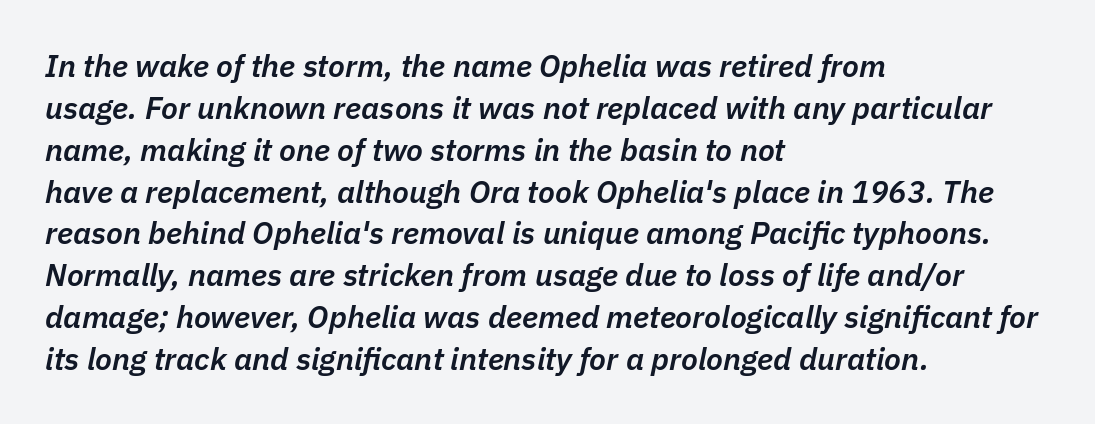
Q: Is the text bold? A: Semi-bold.
Q: Is the text italic (slanted)? A: Yes, it leans right by about 11 degrees.
Q: Is the text underlined? A: No.
Q: How is the paragraph aligned? A: Left-aligned.
Q: Is the spacing between letters normal or unusually wide? A: Normal.
Q: Is the spacing between lines tight, normal or loose? A: Normal.
Q: Width (condensed, normal, or wide)? A: Normal.
Q: Stroke contrast? A: Low.
Q: x-height? A: Medium.
Q: Monospaced? A: No.
